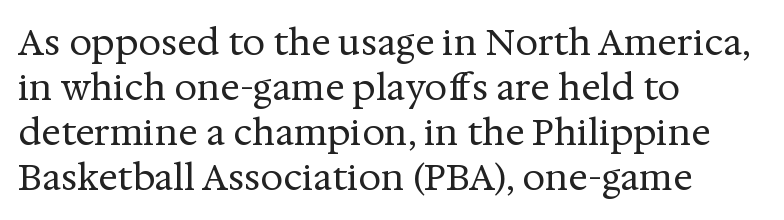
Left-aligned paragraph, ragged on the right. The face used here is proportionally spaced, like ordinary book or web type. Nothing unusual about the tracking: characters are spaced as the font intends. Unlike a clean sans, this face finishes its strokes with serifs. No word sits above an underline. The face looks like a standard text weight, possibly lighter.
